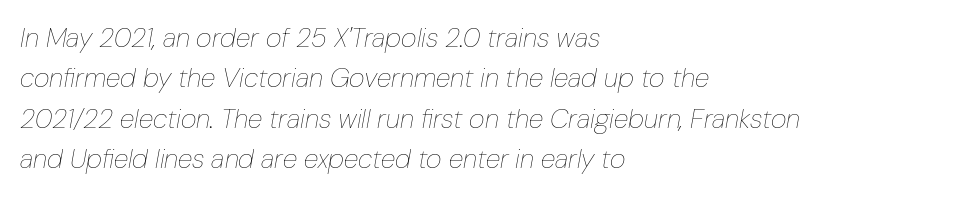
{"italic": "yes", "lean": "right", "slant_degrees": 10, "bold": "no", "underline": "no", "align": "left", "line_spacing": "normal", "line_spacing_ratio": 1.5, "letter_spacing": "normal", "letter_spacing_em": 0.0, "glyph_px": 27}
